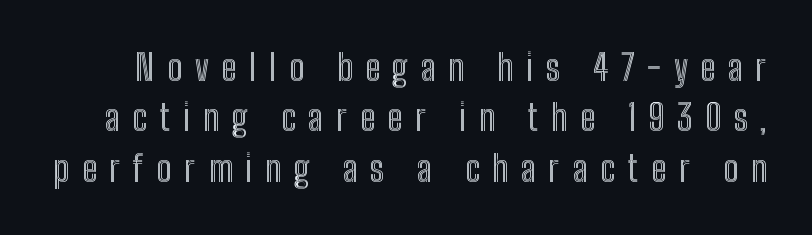
The letters stand straight up with perfectly vertical stems. Do the characters align in a grid? No, the font is proportional. A bare baseline throughout the passage. Students, observe: this is what conventionally led text looks like.
